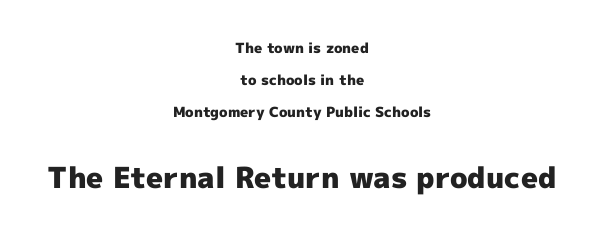
{"serif": "no", "italic": "no", "bold": "yes", "weight": "heavy", "width": "normal", "x_height": "medium", "monospaced": "no", "underline": "no", "align": "center", "line_spacing": "loose", "line_spacing_ratio": 2.27, "letter_spacing": "normal", "letter_spacing_em": 0.0, "larger_block": "second", "size_ratio": 2.07, "glyph_px": 29}
